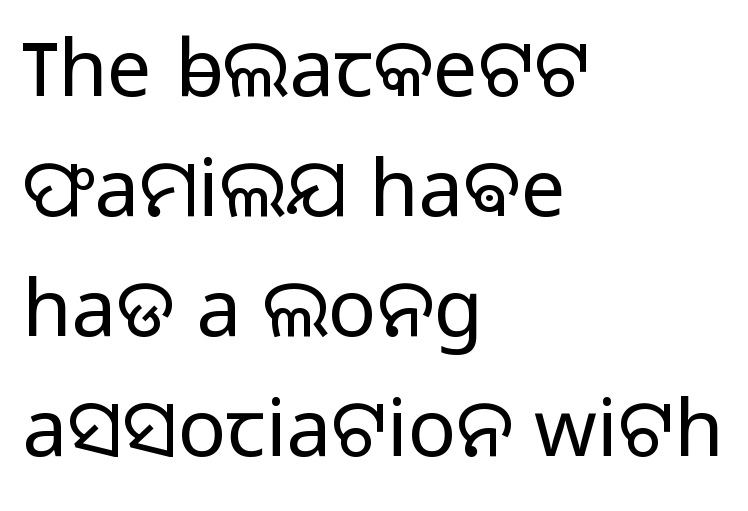
Q: Is the text bold? A: No.
Q: Is the text italic (slanted)? A: No, it is upright.
Q: Is the typeface a serif or a sans-serif typeface? A: Sans-serif.
Q: Is the text underlined? A: No.
Q: How is the paragraph aligned? A: Left-aligned.
Q: Is the spacing between letters normal or unusually wide? A: Normal.
Q: Is the spacing between lines tight, normal or loose? A: Normal.
Q: Width (condensed, normal, or wide)? A: Normal.
Q: Stroke contrast? A: Low.
Q: x-height? A: Medium.
Q: Monospaced? A: No.
